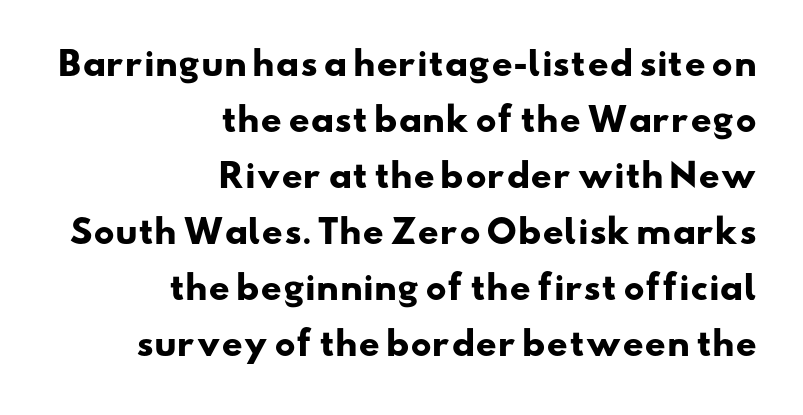
Q: Is the text bold? A: Yes.
Q: Is the typeface a serif or a sans-serif typeface? A: Sans-serif.
Q: Is the text underlined? A: No.
Q: How is the paragraph aligned? A: Right-aligned.
Q: Is the spacing between letters normal or unusually wide? A: Normal.
Q: Is the spacing between lines tight, normal or loose? A: Normal.
Q: Width (condensed, normal, or wide)? A: Wide.
Q: Stroke contrast? A: Low.
Q: x-height? A: Small.
Q: Monospaced? A: No.
